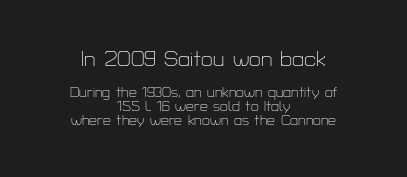
Q: Is the text bold? A: No.
Q: Is the text italic (slanted)? A: No, it is upright.
Q: Is the text underlined? A: No.
Q: How is the paragraph aligned? A: Centered.
Q: Is the spacing between letters normal or unusually wide? A: Normal.
Q: Is the spacing between lines tight, normal or loose? A: Tight.
Q: Which block of text is set in a larger size, the first (top) or the second (bottom)? A: The first (top) one.
